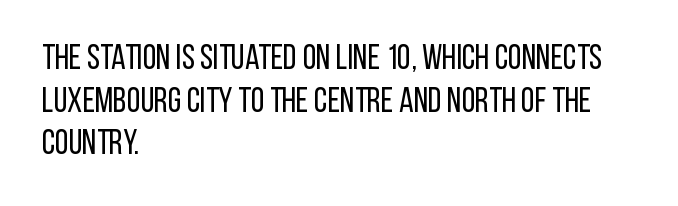
Q: Is the text bold? A: No.
Q: Is the text italic (slanted)? A: No, it is upright.
Q: Is the typeface a serif or a sans-serif typeface? A: Sans-serif.
Q: Is the text underlined? A: No.
Q: How is the paragraph aligned? A: Left-aligned.
Q: Is the spacing between letters normal or unusually wide? A: Normal.
Q: Width (condensed, normal, or wide)? A: Condensed.
Q: Stroke contrast? A: Low.
Q: x-height? A: Large.
Q: Monospaced? A: No.
